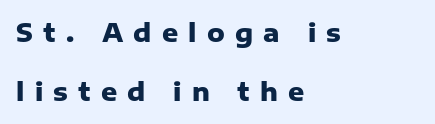
Q: Is the text bold? A: Yes.
Q: Is the text italic (slanted)? A: No, it is upright.
Q: Is the text underlined? A: No.
Q: How is the paragraph aligned? A: Left-aligned.
Q: Is the spacing between letters normal or unusually wide? A: Unusually wide.
Q: Is the spacing between lines tight, normal or loose? A: Loose.
